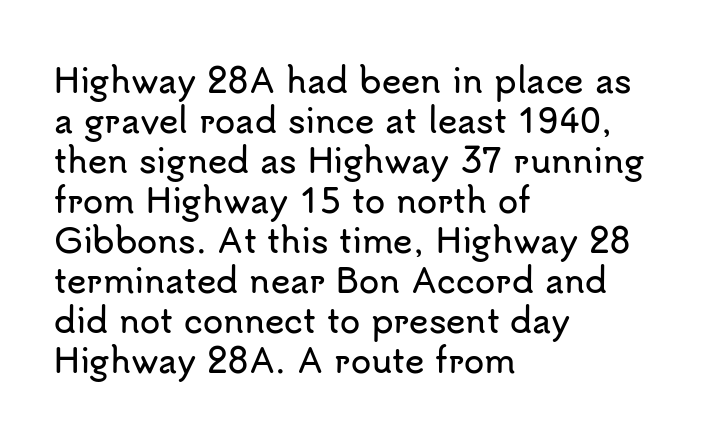
{"serif": "no", "italic": "no", "width": "normal", "stroke_contrast": "low", "x_height": "small", "monospaced": "no", "underline": "no", "align": "left", "line_spacing_ratio": 1.21, "letter_spacing": "normal", "letter_spacing_em": 0.0, "glyph_px": 33}
